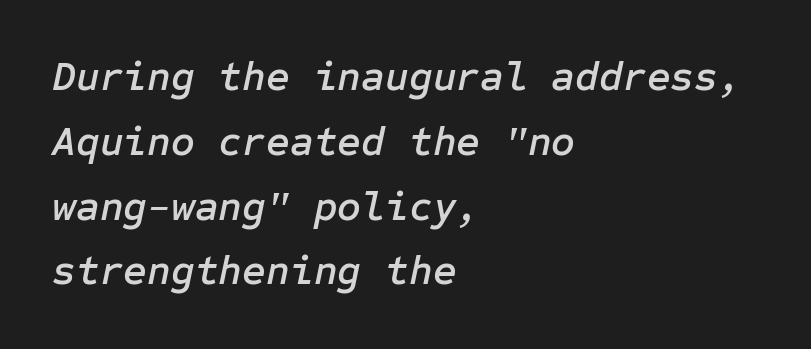
The image shows 41 px text type, italic (leaning right); set left-aligned, normal line spacing (1.58x), normal letter spacing, not underlined; low stroke contrast and a medium x-height.
